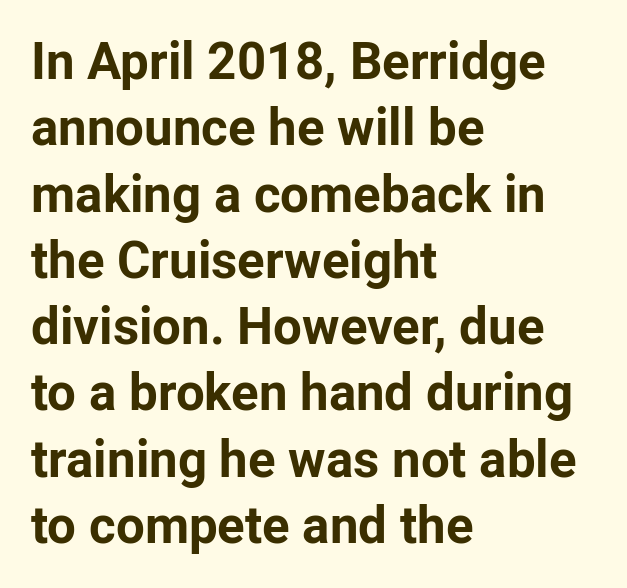
What stands out about the letter spacing? Nothing — it is the standard amount. Honestly, the row spacing looks completely unremarkable. Strong, thick strokes mark this as bold type. A typesetter would label this face a sans. Beneath every word, the page is bare.
